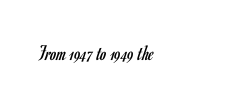
The space directly below the letters is spotless. The line texture is even and compact thanks to regular tracking. These glyphs show unthickened strokes, regular width or finer.
